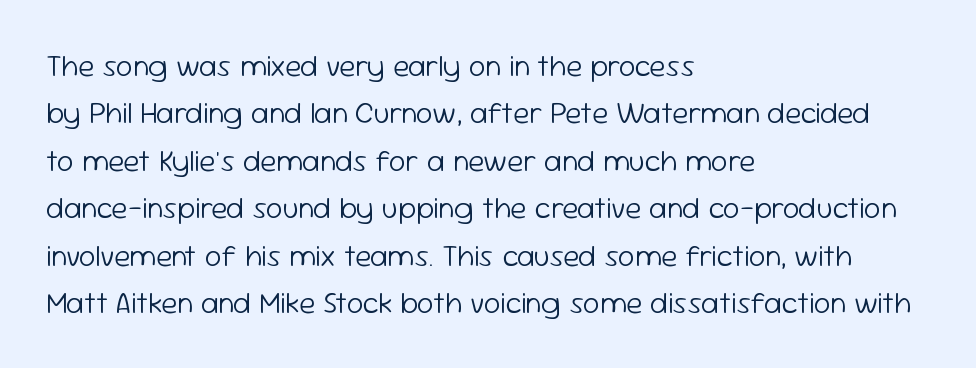
{"serif": "no", "italic": "no", "bold": "no", "weight": "light", "width": "normal", "stroke_contrast": "low", "x_height": "medium", "monospaced": "no", "underline": "no", "align": "left", "line_spacing": "normal", "line_spacing_ratio": 1.58, "letter_spacing": "normal", "letter_spacing_em": 0.0, "glyph_px": 30}
